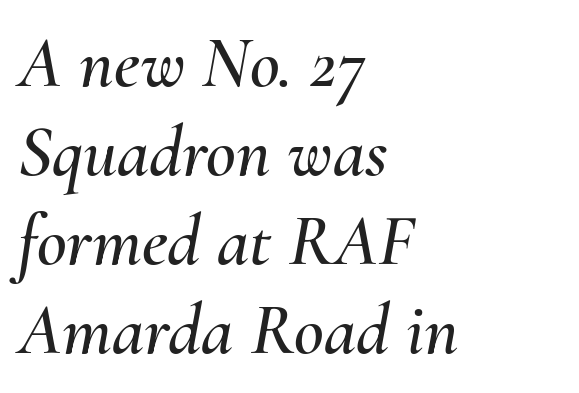
{"italic": "yes", "lean": "right", "slant_degrees": 10, "width": "normal", "stroke_contrast": "medium", "x_height": "small", "monospaced": "no", "underline": "no", "align": "left", "line_spacing_ratio": 1.22, "letter_spacing": "normal", "letter_spacing_em": 0.0, "glyph_px": 73}
